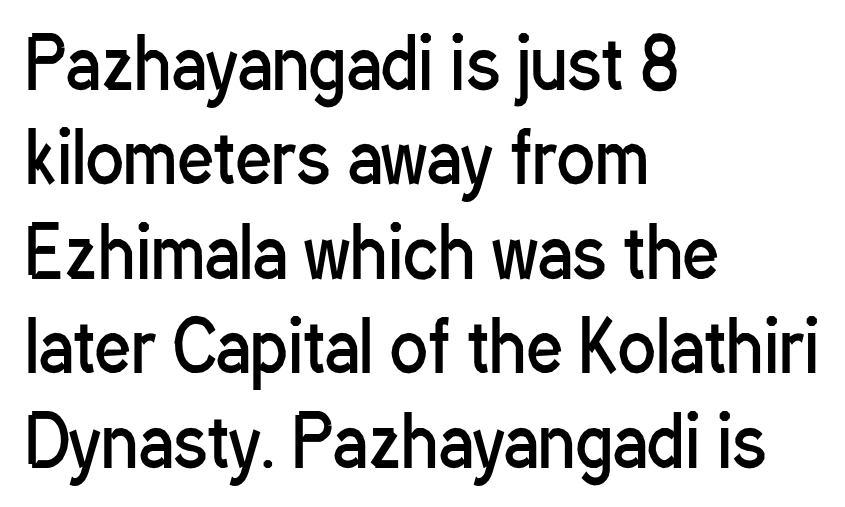
Q: Is the text bold? A: No.
Q: Is the text italic (slanted)? A: No, it is upright.
Q: Is the typeface a serif or a sans-serif typeface? A: Sans-serif.
Q: Is the text underlined? A: No.
Q: How is the paragraph aligned? A: Left-aligned.
Q: Is the spacing between letters normal or unusually wide? A: Normal.
Q: Is the spacing between lines tight, normal or loose? A: Normal.
Q: Width (condensed, normal, or wide)? A: Condensed.
Q: Stroke contrast? A: Low.
Q: x-height? A: Medium.
Q: Monospaced? A: No.
